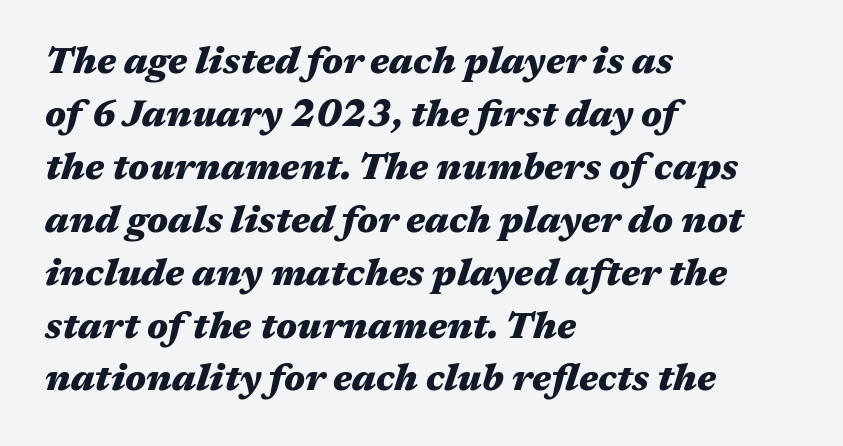
{"italic": "yes", "lean": "right", "slant_degrees": 17, "bold": "yes", "weight": "heavy", "width": "wide", "stroke_contrast": "medium", "x_height": "medium", "monospaced": "no", "underline": "no", "align": "left", "line_spacing": "normal", "line_spacing_ratio": 1.43, "letter_spacing": "normal", "letter_spacing_em": 0.0, "glyph_px": 37}
